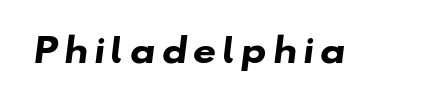
The image shows 33 px heavy, wide sans-serif type; set not underlined; low stroke contrast and a small x-height.
